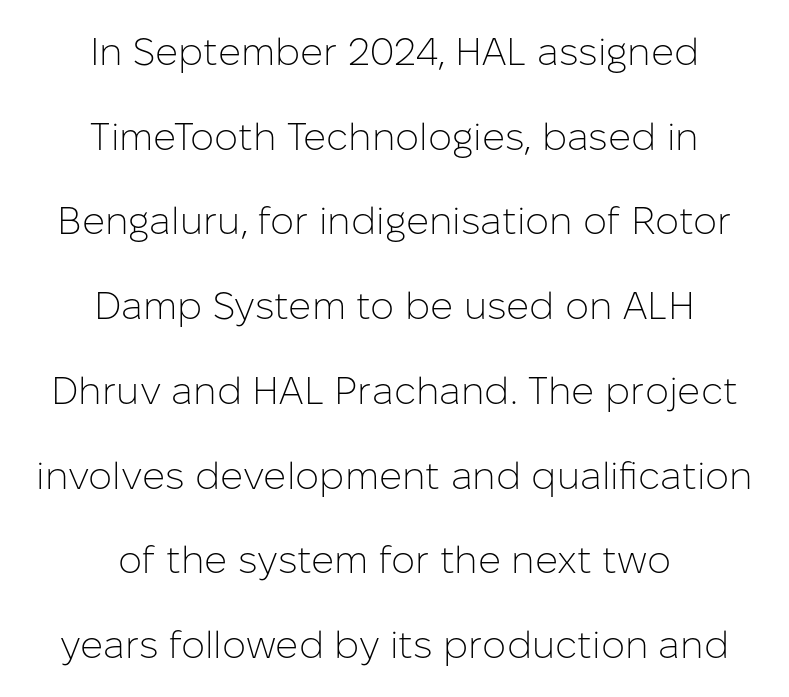
Bare-footed words on every line. A quiet, ordinary-to-light weight characterises the typeface. The face used here is rendered with its standard letterfit. The compositor balanced each line on the midline. A typesetter would label this face a sans. The face used here is proportionally spaced, like ordinary book or web type.
